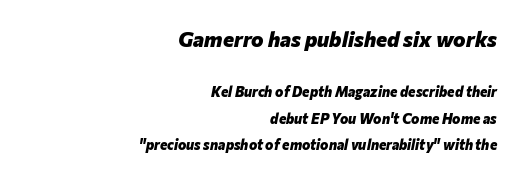
Q: Is the text bold? A: Yes.
Q: Is the text italic (slanted)? A: Yes, it leans right by about 12 degrees.
Q: Is the text underlined? A: No.
Q: How is the paragraph aligned? A: Right-aligned.
Q: Is the spacing between letters normal or unusually wide? A: Normal.
Q: Is the spacing between lines tight, normal or loose? A: Loose.
Q: Which block of text is set in a larger size, the first (top) or the second (bottom)? A: The first (top) one.
